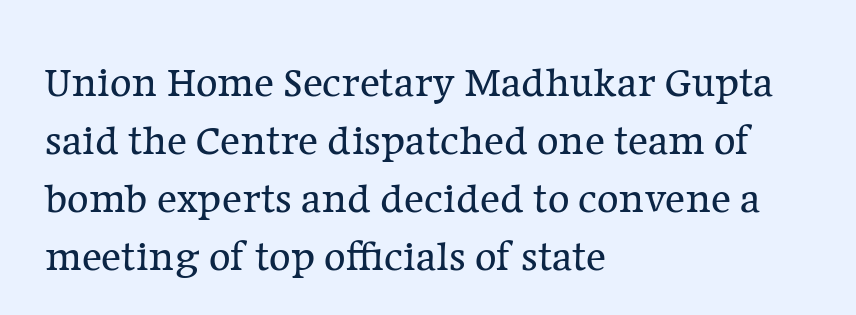
No letter is thick-stroked: the sample isn't bold. Standard letterfit; no display-style spreading of the glyphs. Clear beneath every line of the passage. Note the varied advance widths — an 'i' is clearly narrower than an 'm'. The rendering anchors every line to the left-hand side.
